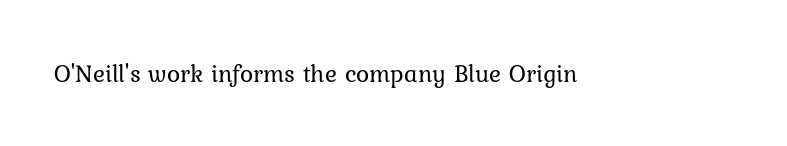
Q: Is the text bold? A: No.
Q: Is the text italic (slanted)? A: No, it is upright.
Q: Is the text underlined? A: No.
Q: Is the spacing between letters normal or unusually wide? A: Normal.
